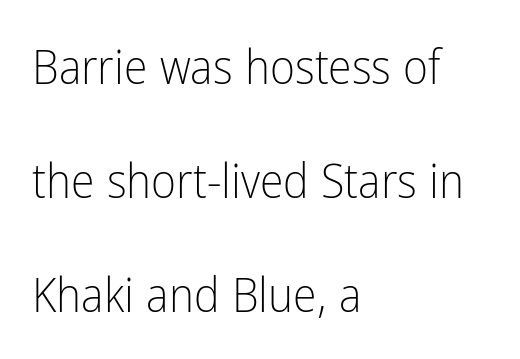
This sample uses plain, unmodified letter spacing. Words float on clear page, feet unadorned. Students, observe: this is what heavily led, spacious text looks like. Each letter's strokes conclude bluntly, with no projecting serifs.
